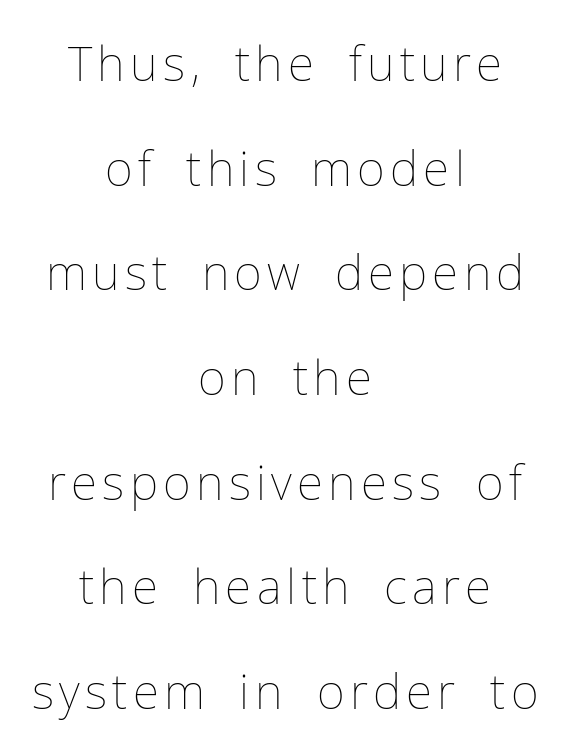
The specimen reads as upright at a glance. Bold? No — there's no thickening of the strokes. This sample trades compactness for vertical openness between lines. Each line is balanced around a shared central axis.
